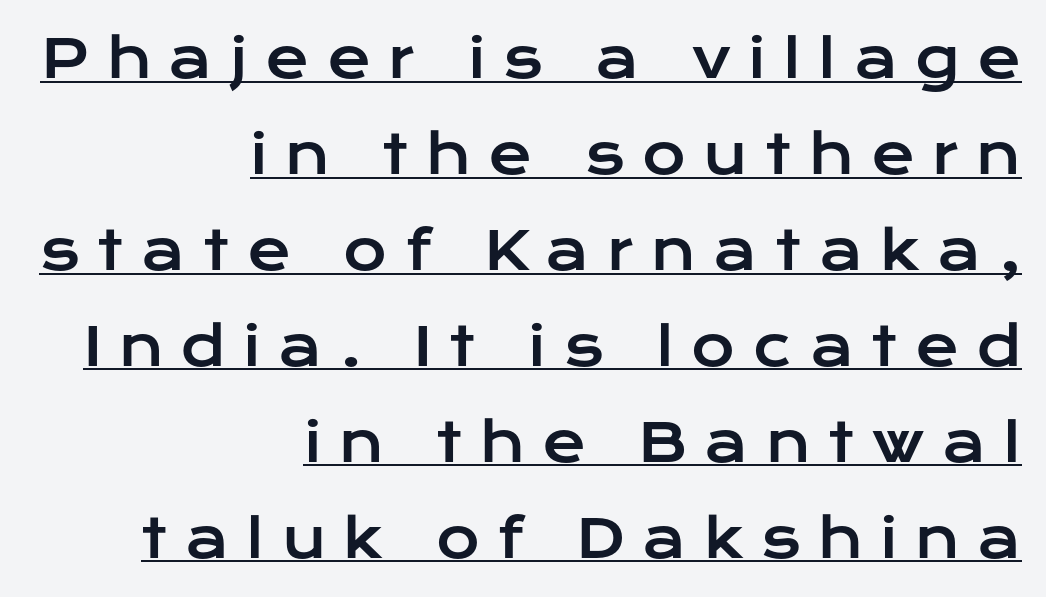
This sample has the flowing, uneven cadence of proportional lettering. Every word sits above its own underline. There is plenty of visible air inserted between adjacent glyphs. Examine the stroke ends and you'll find no serifs. Posture: vertical.
